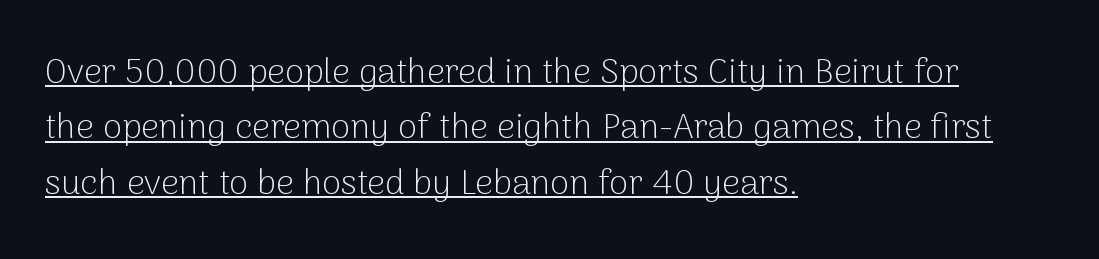
The image shows 35 px light sans-serif type, upright; set left-aligned, normal line spacing (1.58x), normal letter spacing, underlined; low stroke contrast and a medium x-height.
